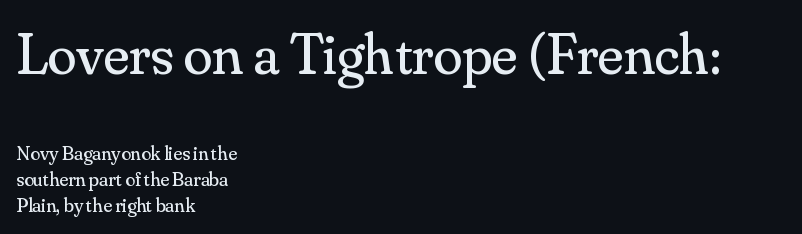
Evenly set lines give the paragraph a standard silhouette. The rendering keeps characters at their native spacing. This is roman type, the default non-slanted kind. Type size steps down from the first block to the second.
